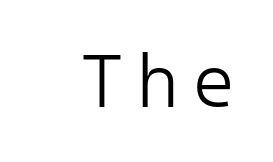
The image shows 75 px light sans-serif type, upright, monospaced; set not underlined; low stroke contrast and a medium x-height.
